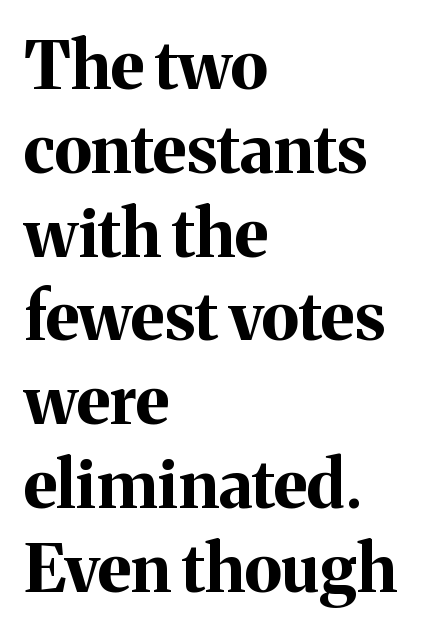
The image shows 66 px bold serif type, upright; set left-aligned, normal line spacing (1.27x), normal letter spacing, not underlined; medium stroke contrast and a medium x-height.
